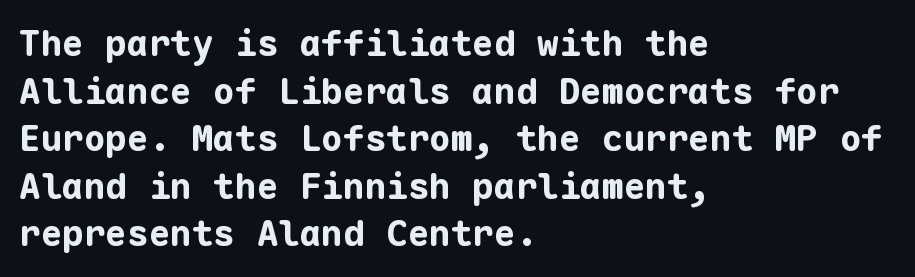
Evenly set lines give the paragraph a standard silhouette. Layout note: lines flush left. The lettering holds an erect, upright posture throughout. These lines are composed in type without serifs. Thick stems and heavy bowls — unmistakably bold.
